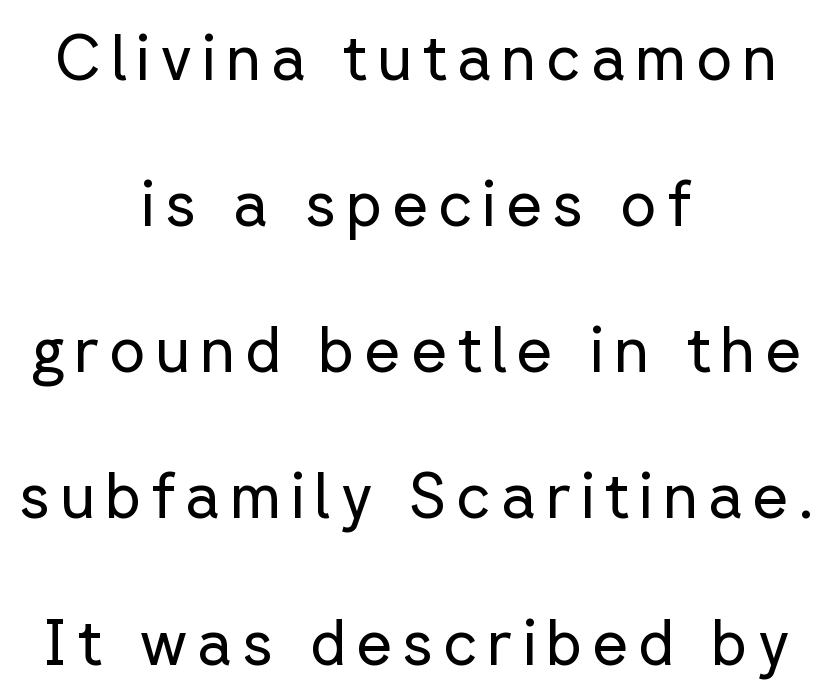
{"serif": "no", "italic": "no", "bold": "no", "weight": "regular", "width": "normal", "stroke_contrast": "low", "x_height": "medium", "monospaced": "no", "underline": "no", "align": "center", "line_spacing": "loose", "line_spacing_ratio": 2.32, "glyph_px": 63}
